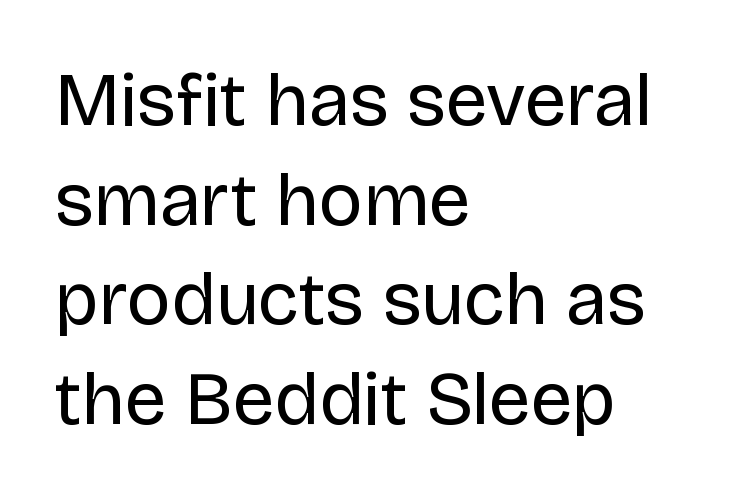
The passage shown stacks its lines at a standard gap. Does the lettering tilt? It doesn't — this is upright. Is the letter spacing exaggerated? No — it looks like the ordinary default. This sample has the flowing, uneven cadence of proportional lettering.
